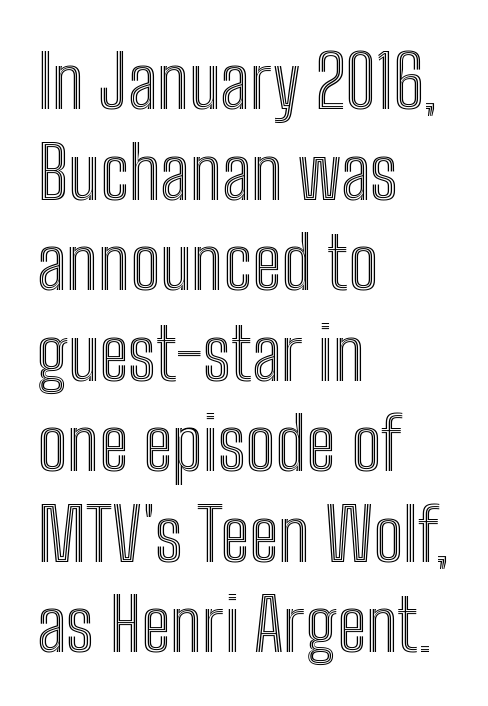
The image shows 73 px condensed type, upright; set left-aligned, line spacing 1.24x, normal letter spacing, not underlined; a medium x-height.
